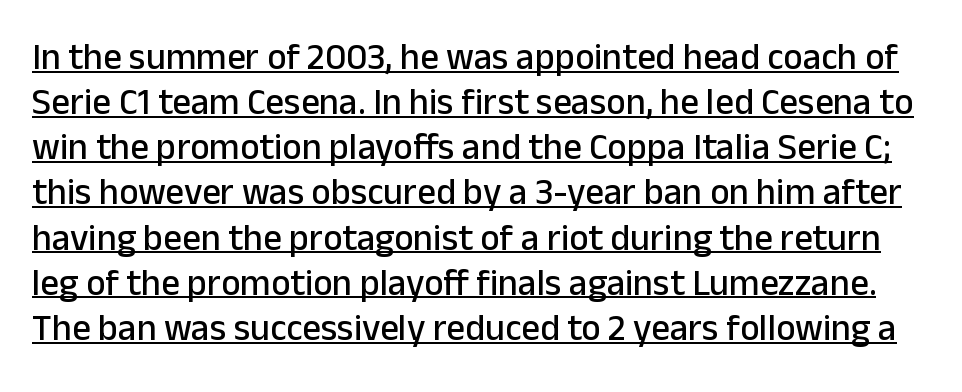
The image shows 37 px sans-serif type, upright; set line spacing 1.22x, normal letter spacing, underlined; low stroke contrast and a medium x-height.
